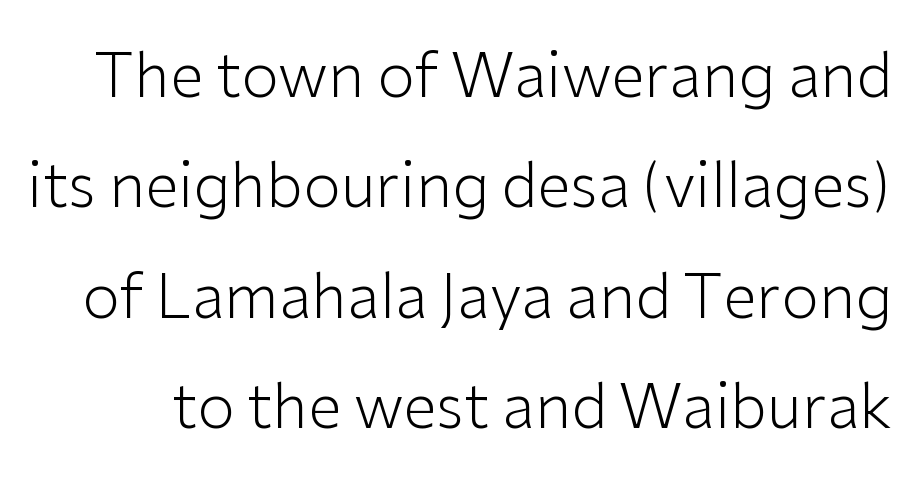
Q: Is the text bold? A: No.
Q: Is the text italic (slanted)? A: No, it is upright.
Q: Is the typeface a serif or a sans-serif typeface? A: Sans-serif.
Q: Is the text underlined? A: No.
Q: Is the spacing between letters normal or unusually wide? A: Normal.
Q: Width (condensed, normal, or wide)? A: Normal.
Q: Stroke contrast? A: Low.
Q: x-height? A: Medium.
Q: Monospaced? A: No.
